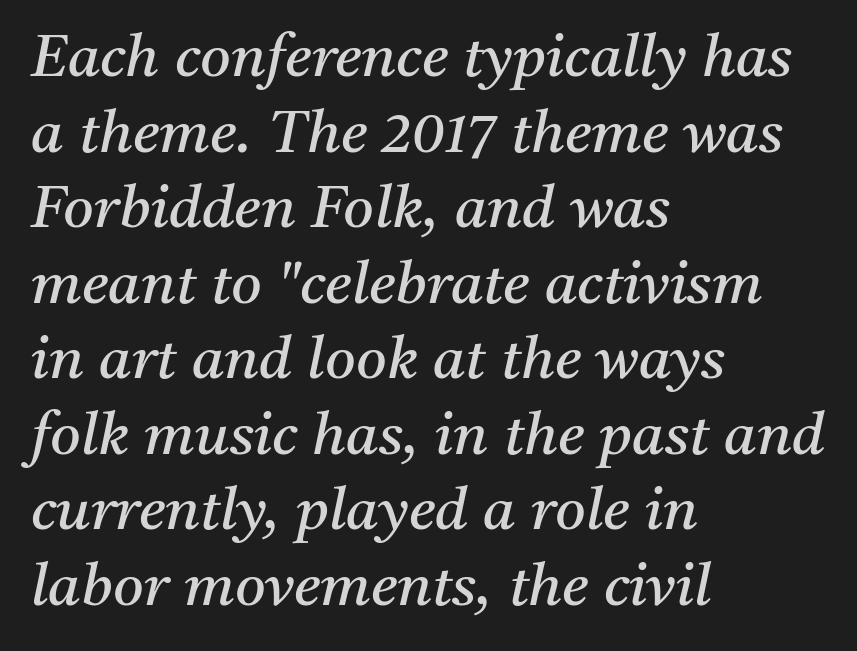
Q: Is the text bold? A: No.
Q: Is the text italic (slanted)? A: Yes, it leans right by about 11 degrees.
Q: Is the typeface a serif or a sans-serif typeface? A: Serif.
Q: Is the text underlined? A: No.
Q: How is the paragraph aligned? A: Left-aligned.
Q: Is the spacing between letters normal or unusually wide? A: Normal.
Q: Is the spacing between lines tight, normal or loose? A: Normal.
Q: Width (condensed, normal, or wide)? A: Normal.
Q: Stroke contrast? A: Medium.
Q: x-height? A: Medium.
Q: Monospaced? A: No.
